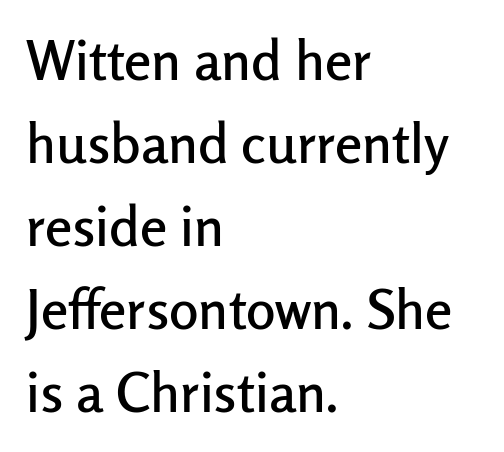
The image shows 55 px sans-serif type, upright; set left-aligned, normal line spacing (1.51x), normal letter spacing, not underlined; low stroke contrast and a medium x-height.
